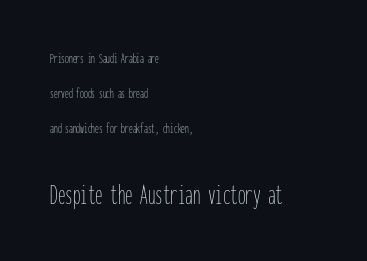
Line beginnings align vertically; line endings do not. A typesetter would call this monospace, since all characters share one set width. This rendering features lettering with no underline. The line-height multiplier appears high, well above default. The second block has been scaled up relative to the first. No extra ink here — the face is not bold.
